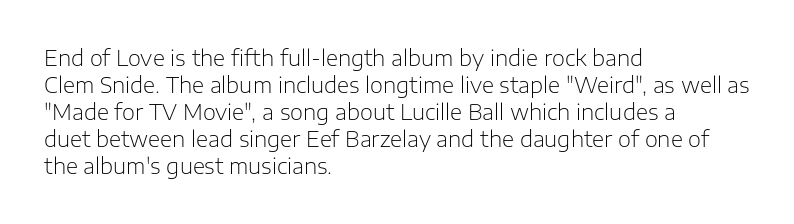
Q: Is the text bold? A: No.
Q: Is the text italic (slanted)? A: No, it is upright.
Q: Is the text underlined? A: No.
Q: How is the paragraph aligned? A: Left-aligned.
Q: Is the spacing between letters normal or unusually wide? A: Normal.
Q: Is the spacing between lines tight, normal or loose? A: Normal.
